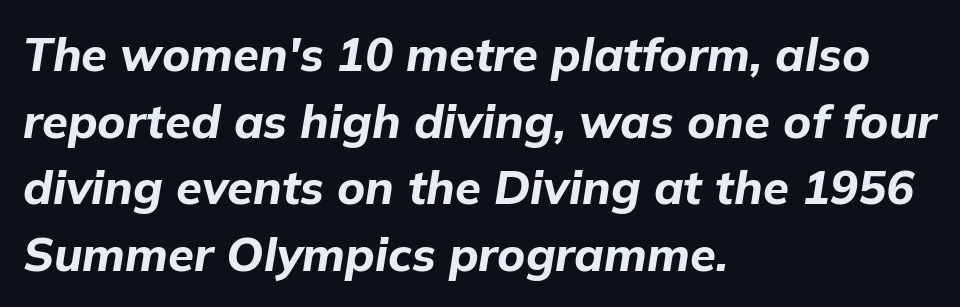
Each word holds together tightly as a unit, with standard inter-letter gaps. Typeset ragged right — the left edge is the straight one. Each new line begins a customary step beneath the previous one. Type without underlining.
